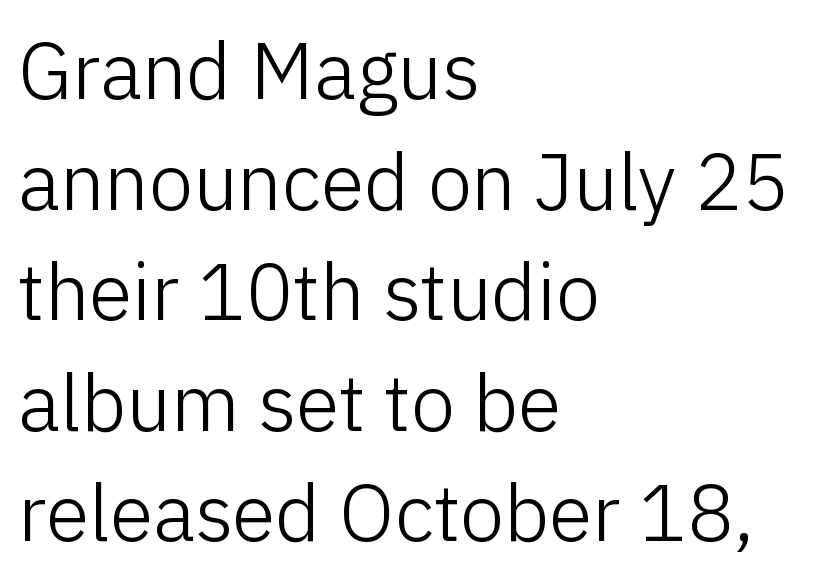
The glyphs in this specimen are sans serif. These glyphs show unthickened strokes, regular width or finer. Underlining? Definitely not there. Interline gaps are of average width in this sample.
